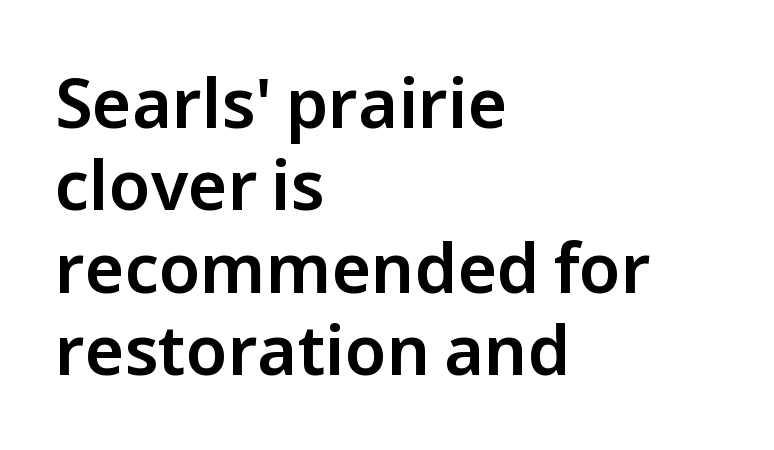
The image shows 68 px sans-serif type, upright; set left-aligned, line spacing 1.21x, normal letter spacing, not underlined; low stroke contrast and a medium x-height.
